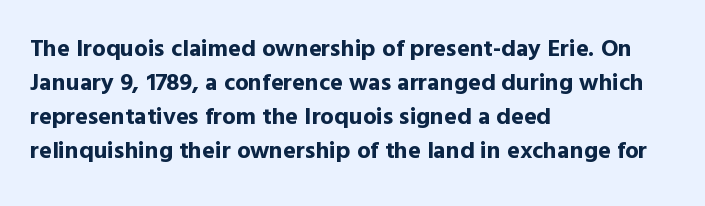
Q: Is the text bold? A: Yes.
Q: Is the text italic (slanted)? A: No, it is upright.
Q: Is the text underlined? A: No.
Q: How is the paragraph aligned? A: Left-aligned.
Q: Is the spacing between letters normal or unusually wide? A: Normal.
Q: Is the spacing between lines tight, normal or loose? A: Normal.
